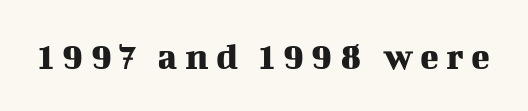
{"serif": "yes", "italic": "no", "width": "normal", "stroke_contrast": "medium", "x_height": "medium", "monospaced": "no", "underline": "no", "glyph_px": 39}
